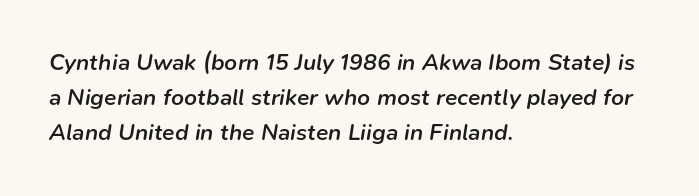
{"italic": "yes", "lean": "right", "slant_degrees": 9, "bold": "semi", "underline": "no", "align": "left", "line_spacing": "normal", "line_spacing_ratio": 1.53, "letter_spacing": "normal", "letter_spacing_em": 0.0, "glyph_px": 23}
